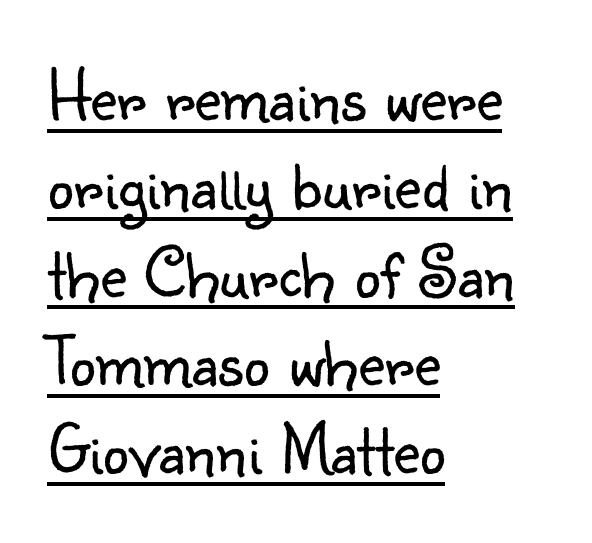
Vertical strokes here are truly vertical. Summary of weight: not heavy and not bold. Are there feet on the stems? There aren't — it's a sans. Think of a printed novel: that variable character pitch is what you see here. Line beginnings align vertically; line endings do not.
